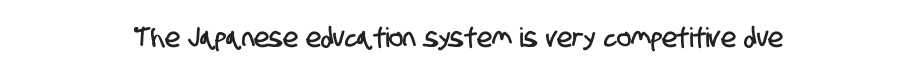
Q: Is the text underlined? A: No.
Q: How is the paragraph aligned? A: Centered.
Q: Is the spacing between letters normal or unusually wide? A: Normal.
